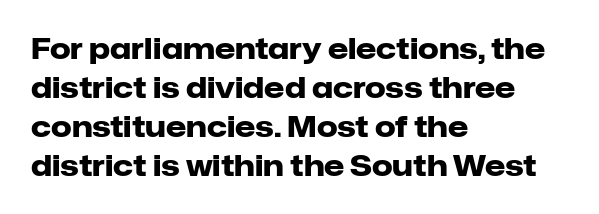
Type without underlining. What stands out about the letter spacing? Nothing — it is the standard amount. Typographic density is high because the face is bold. A typesetter would call this proportional, since set widths differ per character.
